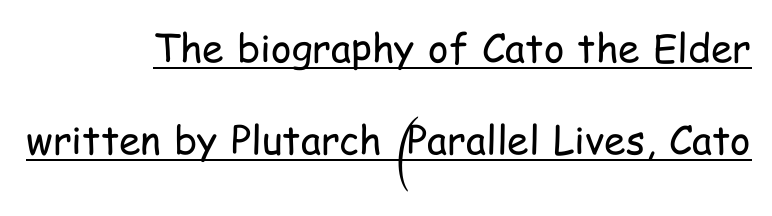
The specimen reads as upright at a glance. Nope, no serifs anywhere on these letters. Horizontal alignment here is rightward, an uncommon choice for prose. No heavy texture on the line: the type isn't bold.
